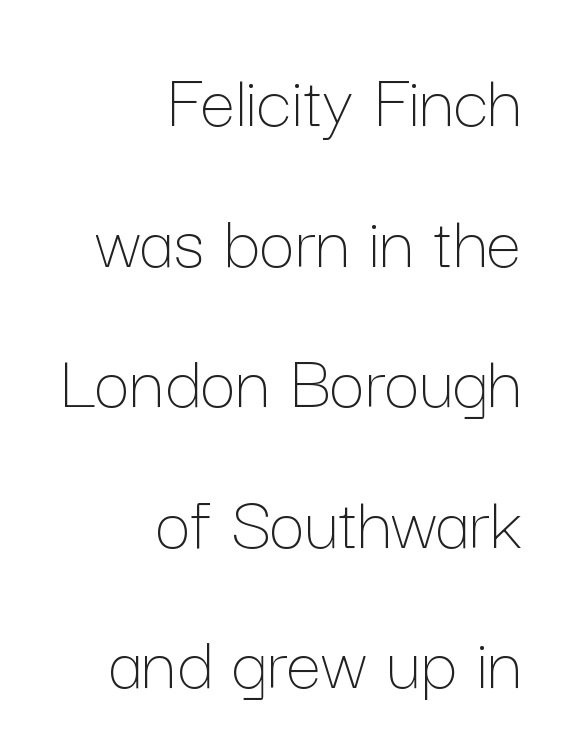
The image shows 79 px thin type, upright; set right-aligned, line spacing 1.78x, normal letter spacing, not underlined; low stroke contrast and a medium x-height.
